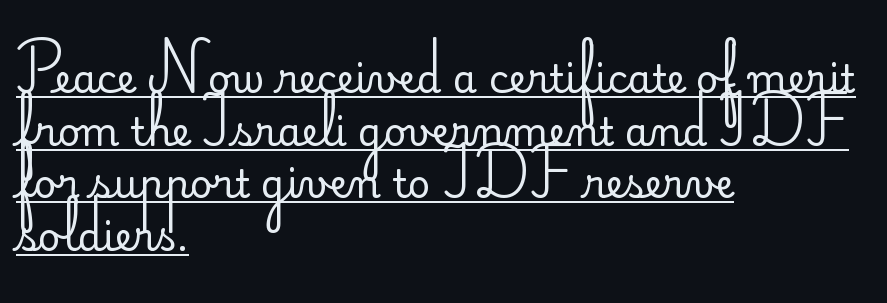
Q: Is the text bold? A: No.
Q: Is the text italic (slanted)? A: No, it is upright.
Q: Is the typeface a serif or a sans-serif typeface? A: Sans-serif.
Q: Is the text underlined? A: Yes.
Q: How is the paragraph aligned? A: Left-aligned.
Q: Is the spacing between letters normal or unusually wide? A: Normal.
Q: Is the spacing between lines tight, normal or loose? A: Normal.
Q: Width (condensed, normal, or wide)? A: Normal.
Q: Stroke contrast? A: Low.
Q: x-height? A: Small.
Q: Monospaced? A: No.
